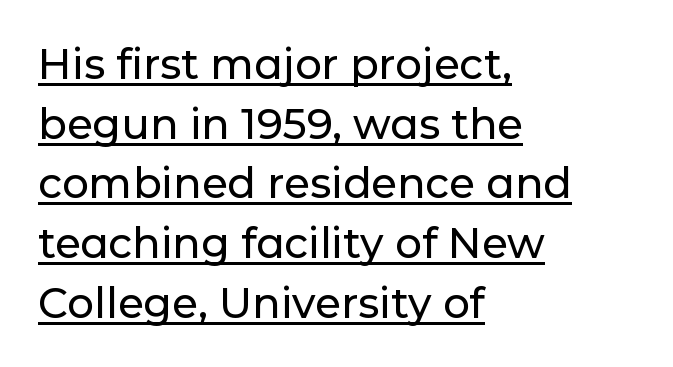
Reading down the column, the eye jumps a familiar distance to each next line. The lines in this sample share a left origin and differ only in where they stop. The passage shown is typed in a proportional face where columns would drift. Decoration check: the copy is underlined.
